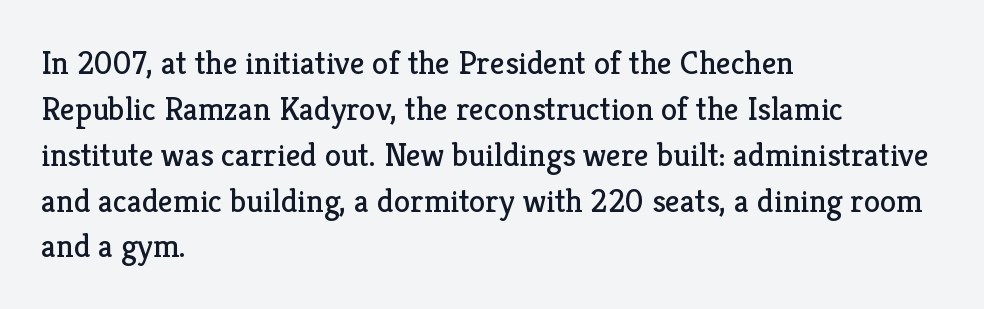
Nothing heavy about these letters — not bold at all. Caption: standard tracking, unaltered. Tall strokes in this sample are plumb rather than angled. The gap between lines stays unmarked. The letters advance in unequal steps, a hallmark of proportional type. Observe the serifs anchoring each vertical stroke in this sample.
